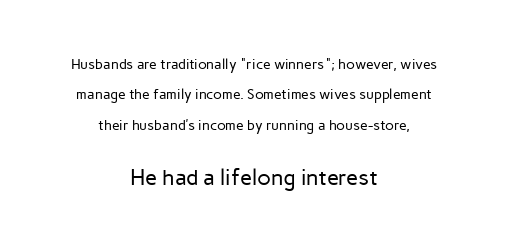
{"italic": "no", "bold": "no", "underline": "no", "align": "center", "line_spacing": "loose", "line_spacing_ratio": 2.17, "letter_spacing": "normal", "letter_spacing_em": 0.0, "larger_block": "second", "size_ratio": 1.57, "glyph_px": 22}
